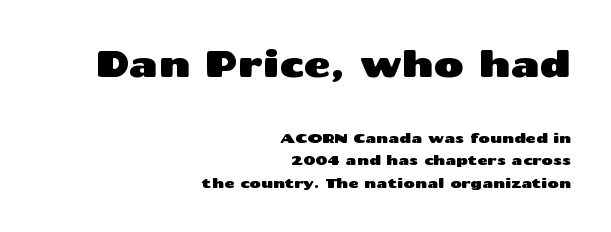
The image shows 37 px wide sans-serif type, upright; set right-aligned, normal line spacing (1.6x), normal letter spacing, not underlined; the first (top) block is 2.64x larger; medium stroke contrast and a medium x-height.
